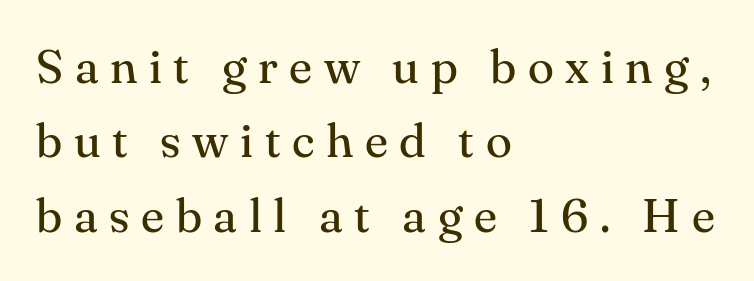
The image shows 48 px regular-weight serif type, upright; set left-aligned, normal line spacing (1.55x), unusually wide letter spacing (+0.24 em), not underlined; medium stroke contrast and a small x-height.
